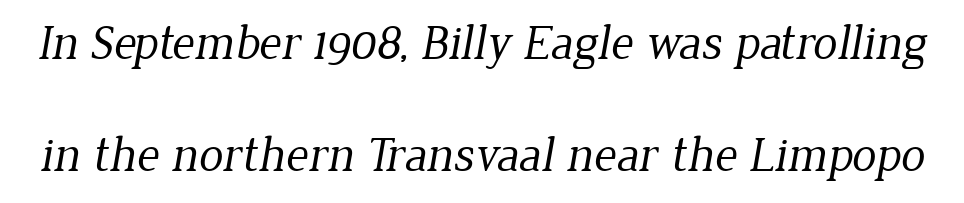
Is this a heavy cut? Hardly; it is regular or lighter. The block of text is sparse from top to bottom, with ample space between rows. Each row of text sits above clean, open space. Stroke terminals: seriffed. Tracking here is standard; glyphs follow each other at the usual distance.
